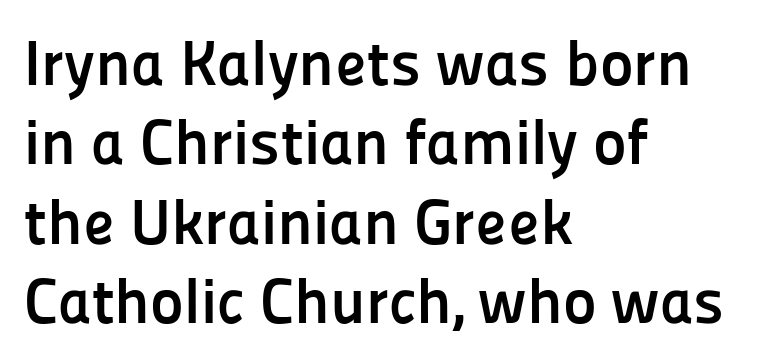
Q: Is the text bold? A: Yes.
Q: Is the text italic (slanted)? A: No, it is upright.
Q: Is the typeface a serif or a sans-serif typeface? A: Sans-serif.
Q: Is the text underlined? A: No.
Q: How is the paragraph aligned? A: Left-aligned.
Q: Is the spacing between letters normal or unusually wide? A: Normal.
Q: Width (condensed, normal, or wide)? A: Normal.
Q: Stroke contrast? A: Low.
Q: x-height? A: Medium.
Q: Monospaced? A: No.
